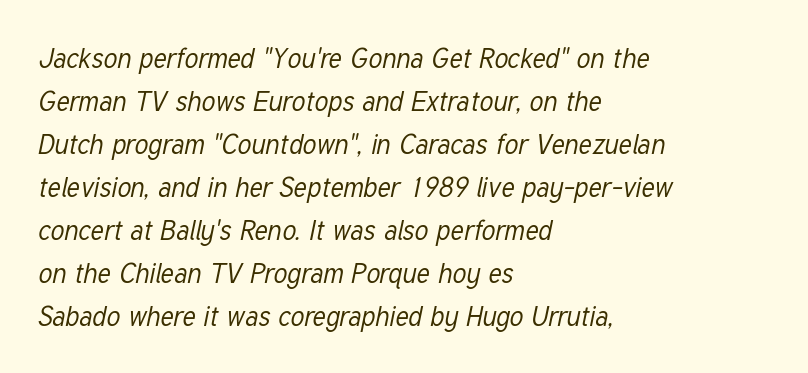
Q: Is the text bold? A: No.
Q: Is the text italic (slanted)? A: Yes, it leans right by about 12 degrees.
Q: Is the text underlined? A: No.
Q: How is the paragraph aligned? A: Left-aligned.
Q: Is the spacing between letters normal or unusually wide? A: Normal.
Q: Is the spacing between lines tight, normal or loose? A: Normal.
